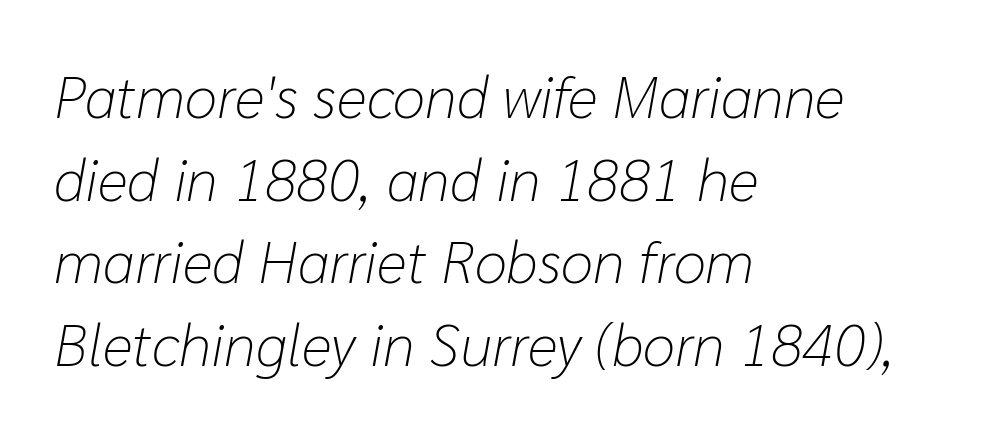
{"italic": "yes", "lean": "right", "slant_degrees": 10, "bold": "no", "weight": "light", "width": "normal", "stroke_contrast": "low", "x_height": "medium", "monospaced": "no", "underline": "no", "align": "left", "line_spacing": "normal", "line_spacing_ratio": 1.4, "letter_spacing": "normal", "letter_spacing_em": 0.0, "glyph_px": 59}
